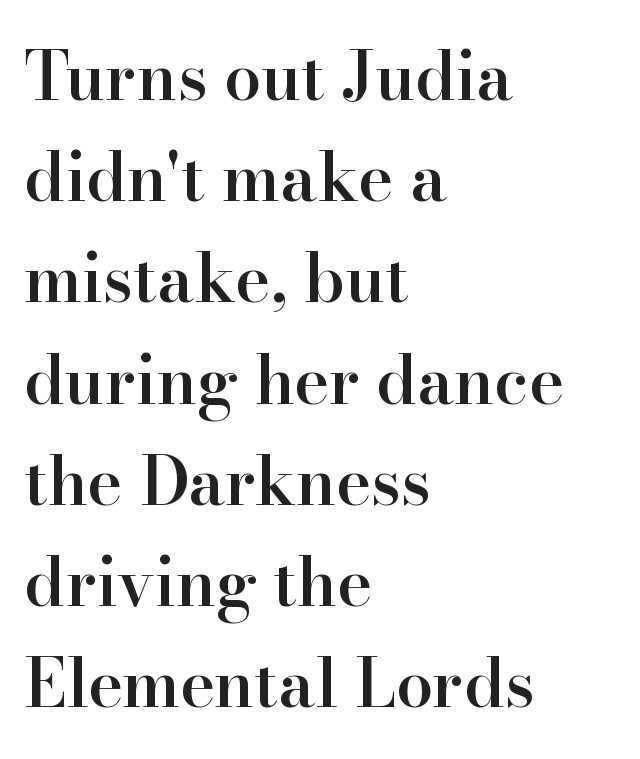
The vertical gap from one line to the next is medium. Typographically, this falls in the serif category. The specimen reads as upright at a glance. This is the in-between weight designers call semibold or demi. The text block is weighted toward the left margin, trailing off unevenly rightward. Descenders are the only things crossing below the line.
